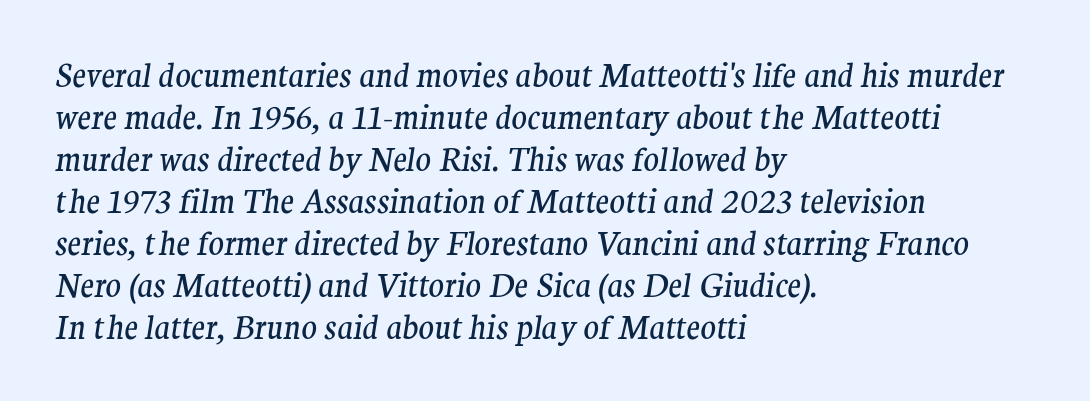
Each letter keeps its own natural width here, so spacing adapts to shape. Students, observe: this is what conventionally led text looks like. Each line starts at the same left margin while the right side varies. No extra tracking has been applied to these lines.
